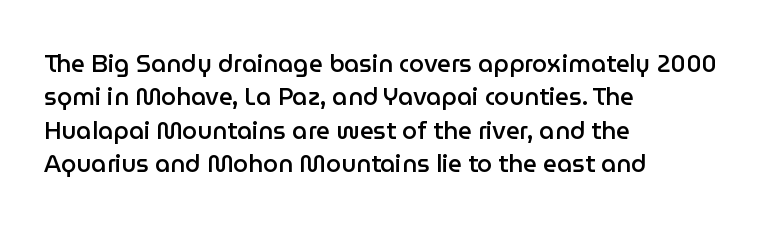
Q: Is the text bold? A: Semi-bold.
Q: Is the text italic (slanted)? A: No, it is upright.
Q: Is the text underlined? A: No.
Q: How is the paragraph aligned? A: Left-aligned.
Q: Is the spacing between letters normal or unusually wide? A: Normal.
Q: Is the spacing between lines tight, normal or loose? A: Normal.
